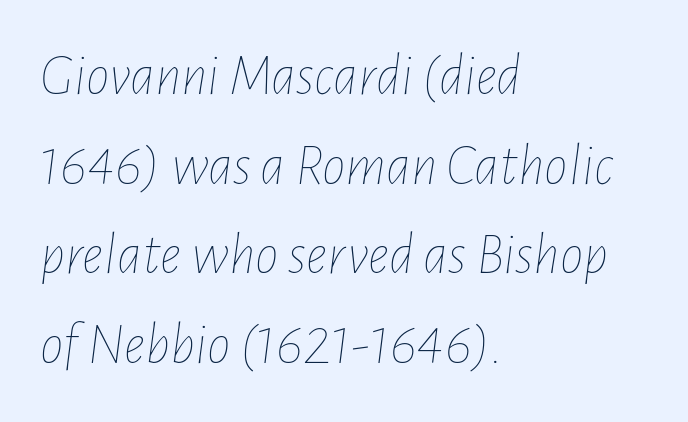
Q: Is the text bold? A: No.
Q: Is the text italic (slanted)? A: Yes, it leans right by about 7 degrees.
Q: Is the text underlined? A: No.
Q: How is the paragraph aligned? A: Left-aligned.
Q: Is the spacing between letters normal or unusually wide? A: Normal.
Q: Is the spacing between lines tight, normal or loose? A: Normal.
Q: Width (condensed, normal, or wide)? A: Condensed.
Q: Stroke contrast? A: Low.
Q: x-height? A: Medium.
Q: Monospaced? A: No.
